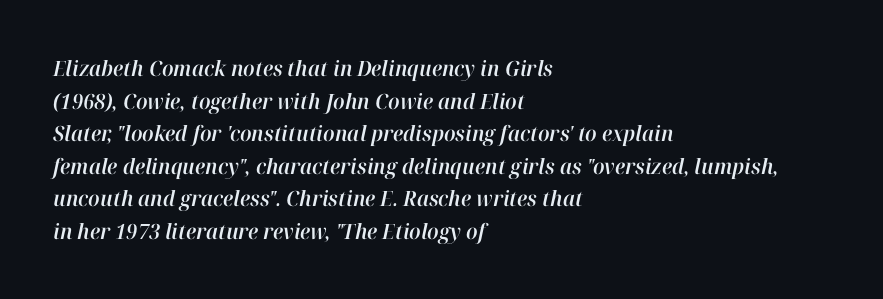
The image shows 21 px text type, italic (leaning right); set left-aligned, normal line spacing (1.55x), normal letter spacing, not underlined.
